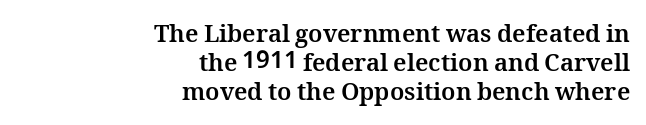
The image shows 24 px bold type, upright; set right-aligned, line spacing 1.21x, normal letter spacing, not underlined.
